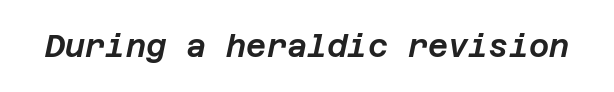
The image shows 31 px text type, italic (leaning right); set normal letter spacing, not underlined; low stroke contrast and a large x-height.
